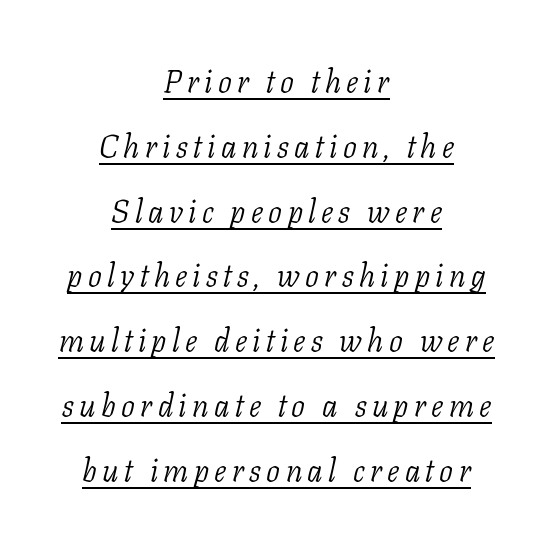
{"serif": "yes", "italic": "yes", "lean": "right", "slant_degrees": 11, "bold": "no", "weight": "light", "width": "normal", "stroke_contrast": "low", "x_height": "medium", "monospaced": "no", "underline": "yes", "align": "center", "line_spacing": "loose", "line_spacing_ratio": 2.09, "glyph_px": 31}
